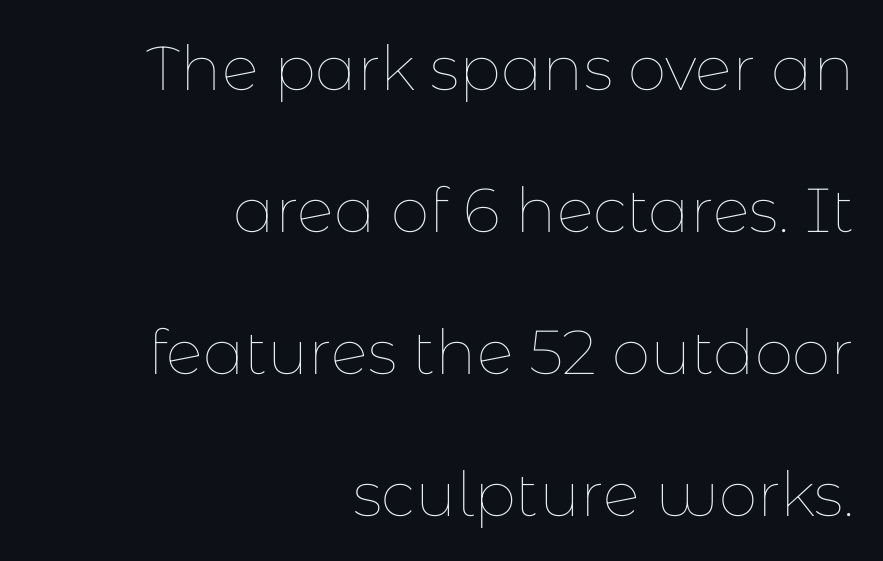
{"italic": "no", "bold": "no", "weight": "thin", "width": "normal", "stroke_contrast": "low", "x_height": "medium", "monospaced": "no", "underline": "no", "align": "right", "line_spacing": "loose", "line_spacing_ratio": 2.29, "letter_spacing": "normal", "letter_spacing_em": 0.0, "glyph_px": 62}
